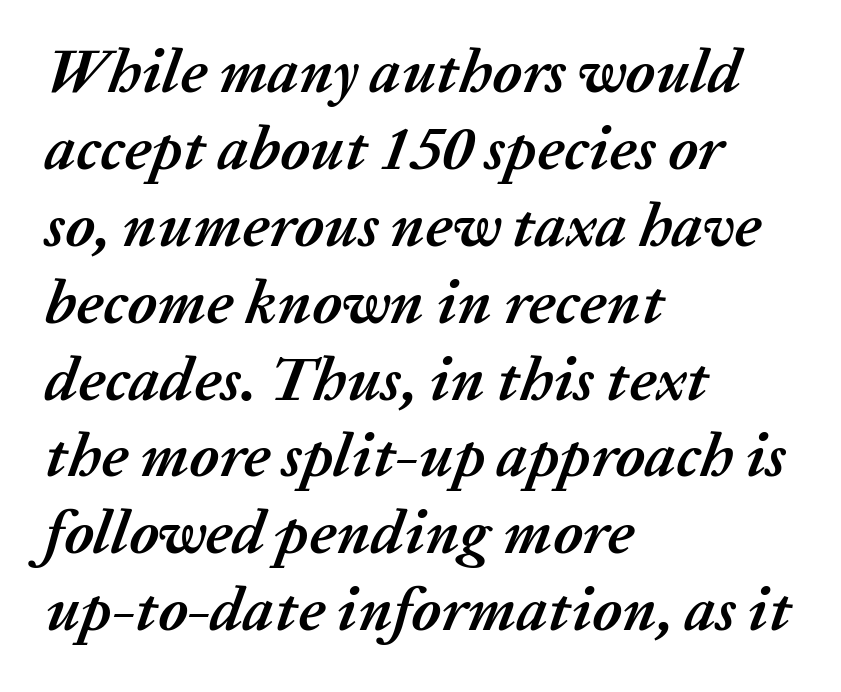
{"italic": "yes", "lean": "right", "slant_degrees": 20, "bold": "yes", "weight": "semibold", "width": "normal", "stroke_contrast": "medium", "x_height": "medium", "monospaced": "no", "underline": "no", "align": "left", "line_spacing_ratio": 1.24, "letter_spacing": "normal", "letter_spacing_em": 0.0, "glyph_px": 62}
